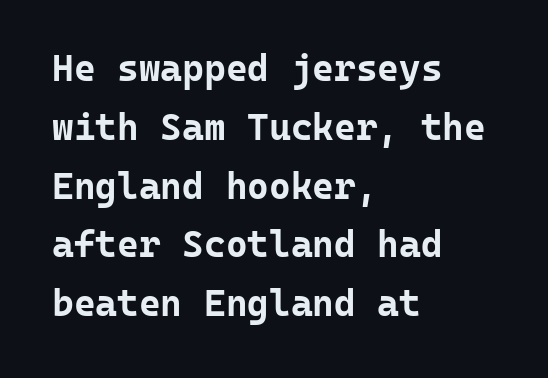
{"serif": "no", "italic": "no", "bold": "yes", "weight": "bold", "width": "normal", "stroke_contrast": "low", "x_height": "medium", "monospaced": "yes", "underline": "no", "align": "left", "line_spacing": "normal", "line_spacing_ratio": 1.59, "letter_spacing": "normal", "letter_spacing_em": 0.0, "glyph_px": 37}
